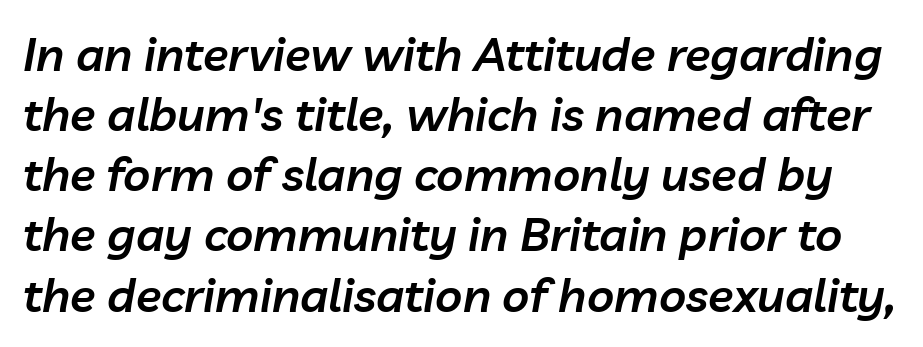
{"italic": "yes", "lean": "right", "slant_degrees": 10, "bold": "semi", "weight": "semibold", "width": "normal", "stroke_contrast": "low", "x_height": "medium", "monospaced": "no", "underline": "no", "line_spacing": "normal", "line_spacing_ratio": 1.28, "letter_spacing": "normal", "letter_spacing_em": 0.0, "glyph_px": 47}
